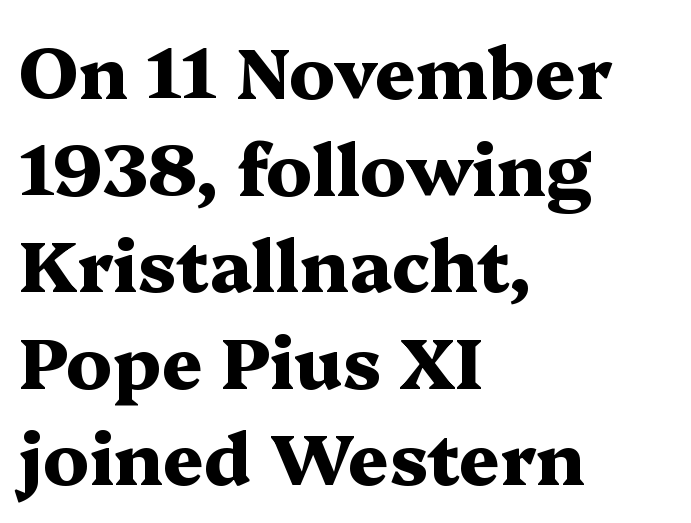
The rendering uses a moderate line-height, typical for paragraphs. These lines were composed using upright roman letters. How are the letters spaced? Ordinarily, with no added tracking. Here the designer chose a conventional face with non-uniform glyph widths. Line starts are locked; line ends wander.
